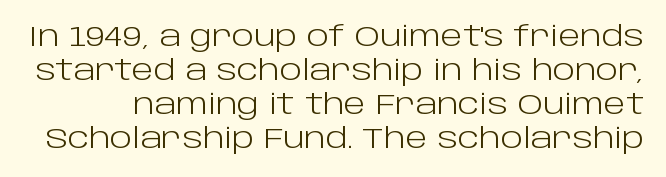
The image shows 29 px light sans-serif type, upright; set line spacing 1.17x, normal letter spacing, not underlined; low stroke contrast and a large x-height.
